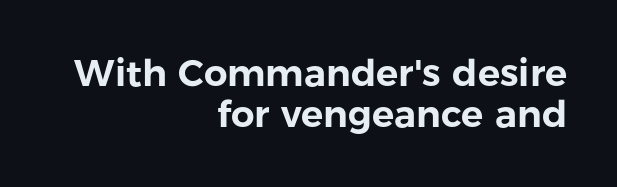
{"serif": "no", "italic": "no", "width": "normal", "stroke_contrast": "low", "x_height": "medium", "monospaced": "no", "underline": "no", "align": "right", "line_spacing": "tight", "line_spacing_ratio": 1.1, "letter_spacing": "normal", "letter_spacing_em": 0.0, "glyph_px": 37}
